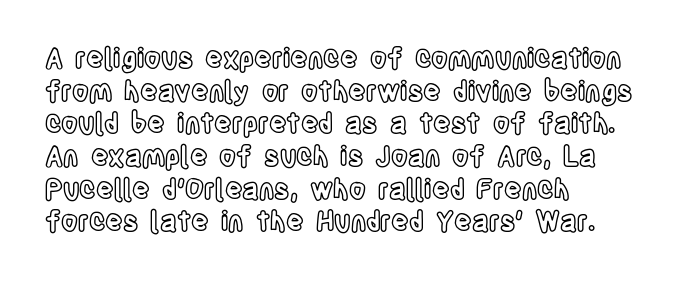
{"italic": "no", "underline": "no", "align": "left", "line_spacing_ratio": 1.21, "letter_spacing": "normal", "letter_spacing_em": 0.0, "glyph_px": 27}
